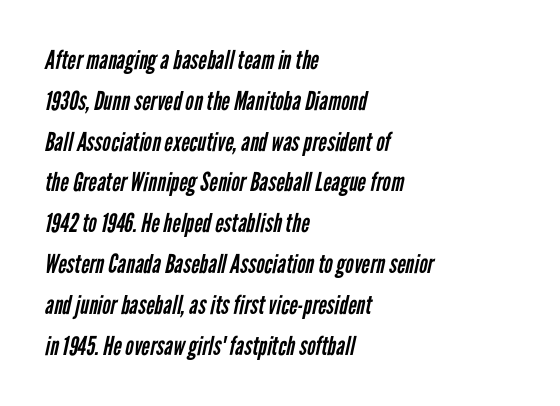
The passage shown stacks its lines at a standard gap. The characters are drawn with everyday or finer stroke widths. Line starts are locked; line ends wander. A typesetter would call this zero additional tracking. The zone under the glyphs is completely vacant.
